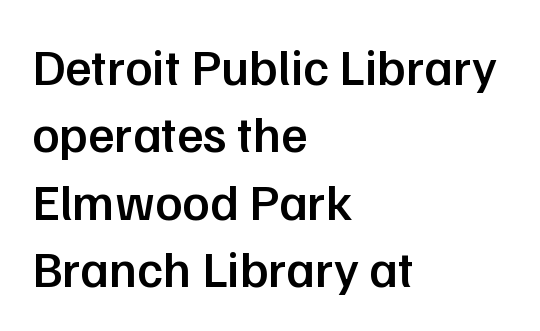
{"serif": "no", "italic": "no", "bold": "semi", "weight": "semibold", "width": "normal", "stroke_contrast": "low", "x_height": "medium", "monospaced": "no", "underline": "no", "align": "left", "line_spacing": "normal", "line_spacing_ratio": 1.32, "letter_spacing": "normal", "letter_spacing_em": 0.0, "glyph_px": 51}
